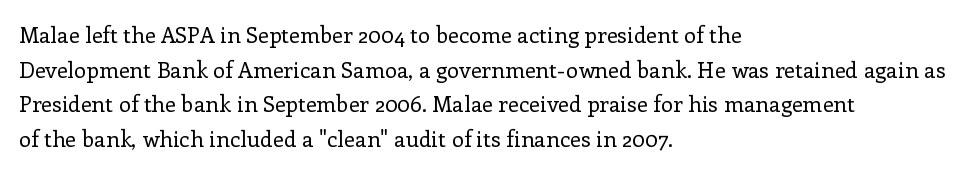
Which margin do the lines hug? The left one — the right edge is uneven. This is roman type, the default non-slanted kind. Summary of vertical rhythm: regular, with standard interline spacing. These glyphs show unthickened strokes, regular width or finer. The rendering keeps characters at their native spacing. The gap between lines stays unmarked.
